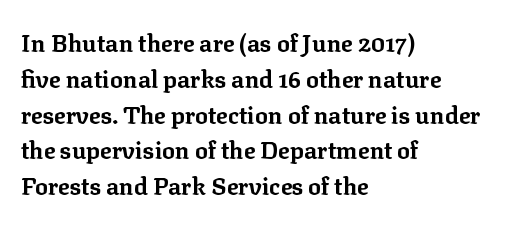
Italic: no, the glyphs are upright roman. Reading down the column, the eye jumps a familiar distance to each next line. Each row of text sits above clean, open space. Chunky letters — that's bold for sure.
